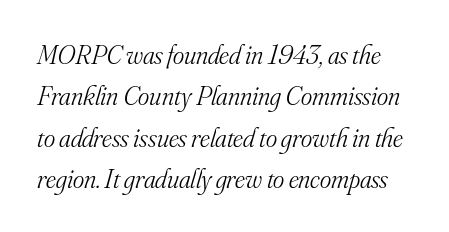
{"italic": "yes", "lean": "right", "slant_degrees": 16, "bold": "no", "underline": "no", "line_spacing": "normal", "line_spacing_ratio": 1.53, "letter_spacing": "normal", "letter_spacing_em": 0.0, "glyph_px": 27}
